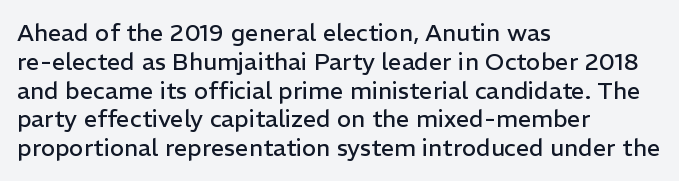
Q: Is the text bold? A: No.
Q: Is the text italic (slanted)? A: No, it is upright.
Q: Is the text underlined? A: No.
Q: How is the paragraph aligned? A: Left-aligned.
Q: Is the spacing between letters normal or unusually wide? A: Normal.
